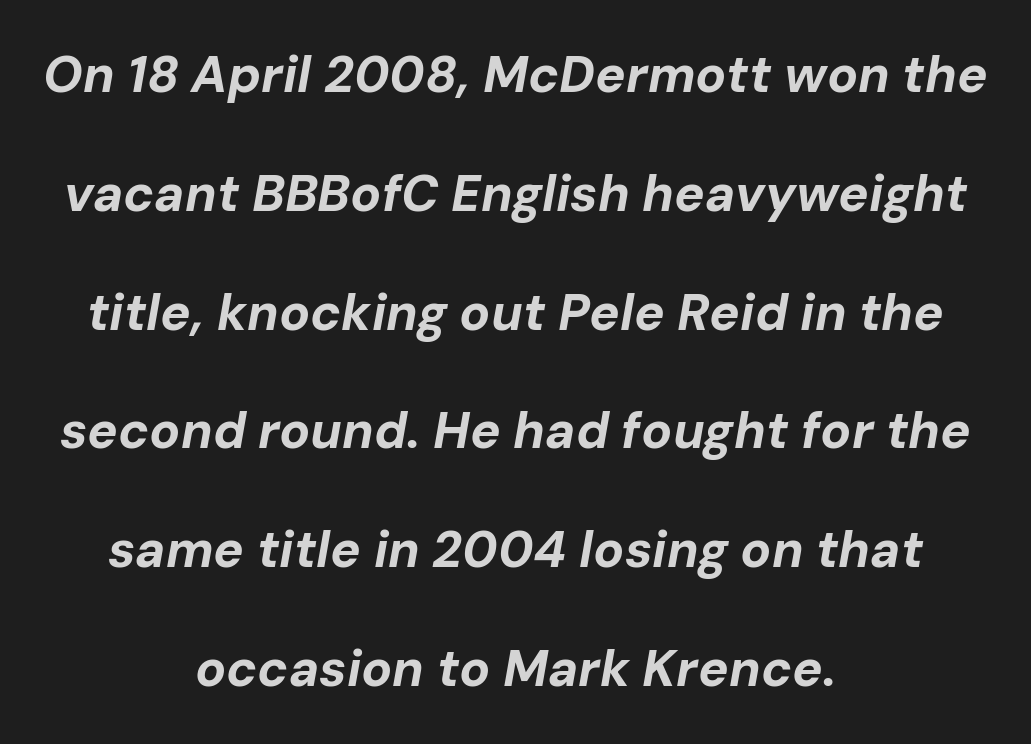
Q: Is the text bold? A: Yes.
Q: Is the text italic (slanted)? A: Yes, it leans right by about 10 degrees.
Q: Is the text underlined? A: No.
Q: How is the paragraph aligned? A: Centered.
Q: Is the spacing between letters normal or unusually wide? A: Normal.
Q: Is the spacing between lines tight, normal or loose? A: Loose.
Q: Width (condensed, normal, or wide)? A: Normal.
Q: Stroke contrast? A: Low.
Q: x-height? A: Medium.
Q: Monospaced? A: No.
